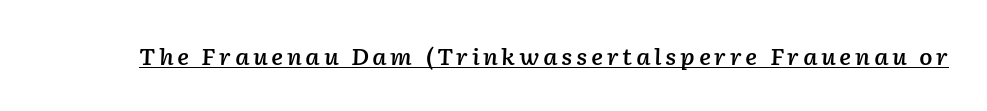
The image shows 22 px text type, italic (leaning right); set underlined.
